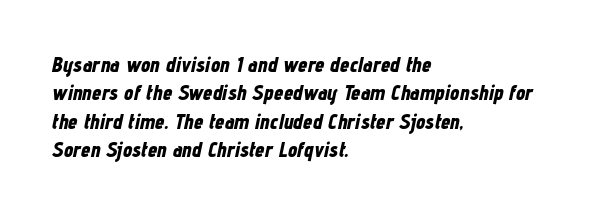
The face used here has a pronounced slope to its letters. The horizontal fit of the characters is conventional and even. A full-strength bold gives these letters their thick strokes. The compositor pushed each line to the left boundary. Descender tails drop into unmarked territory.
